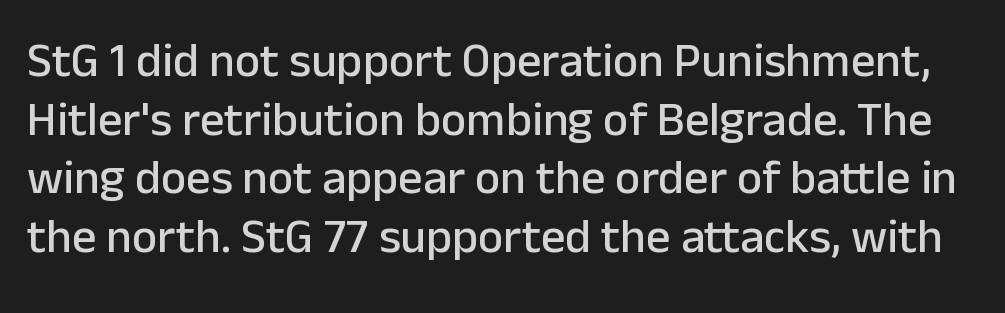
Check the space under the baseline: it is left empty. Words appear dense and cohesive because spacing is normal. Stroke terminals: plain, sans-serif. The type sits square on the baseline with zero lean.
